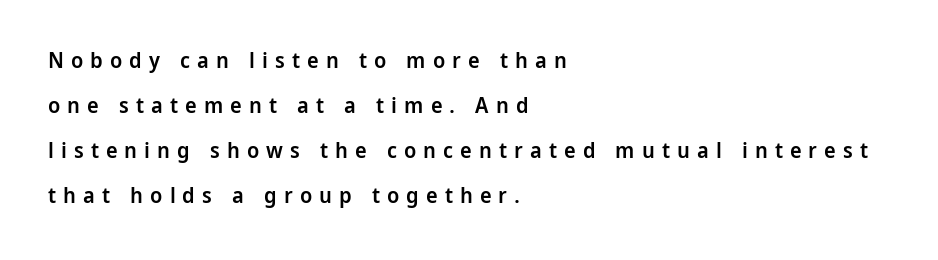
{"italic": "no", "bold": "semi", "underline": "no", "align": "left", "line_spacing": "loose", "line_spacing_ratio": 2.04, "letter_spacing": "wide", "letter_spacing_em": 0.32, "glyph_px": 22}
